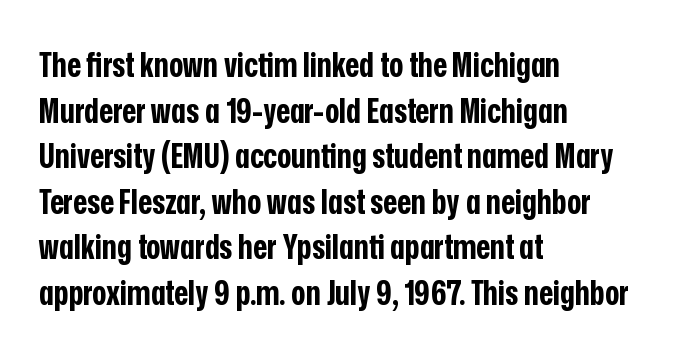
Q: Is the text bold? A: Yes.
Q: Is the text italic (slanted)? A: No, it is upright.
Q: Is the typeface a serif or a sans-serif typeface? A: Sans-serif.
Q: Is the text underlined? A: No.
Q: How is the paragraph aligned? A: Left-aligned.
Q: Is the spacing between letters normal or unusually wide? A: Normal.
Q: Is the spacing between lines tight, normal or loose? A: Normal.
Q: Width (condensed, normal, or wide)? A: Condensed.
Q: Stroke contrast? A: Low.
Q: x-height? A: Medium.
Q: Monospaced? A: No.
